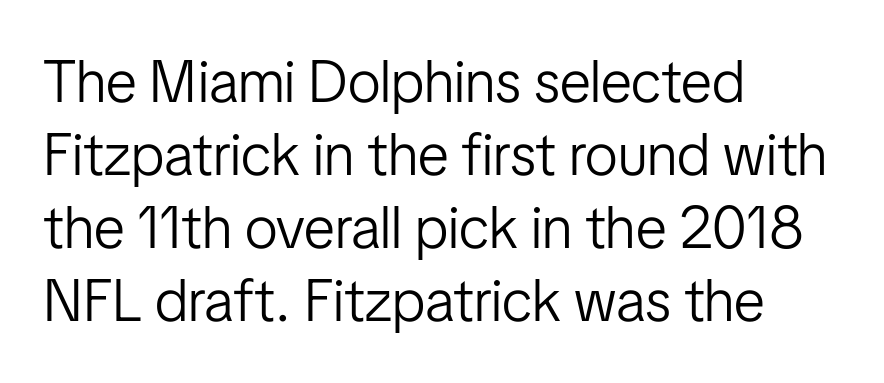
Q: Is the text bold? A: No.
Q: Is the text italic (slanted)? A: No, it is upright.
Q: Is the typeface a serif or a sans-serif typeface? A: Sans-serif.
Q: Is the text underlined? A: No.
Q: How is the paragraph aligned? A: Left-aligned.
Q: Is the spacing between letters normal or unusually wide? A: Normal.
Q: Width (condensed, normal, or wide)? A: Condensed.
Q: Stroke contrast? A: Low.
Q: x-height? A: Medium.
Q: Monospaced? A: No.
